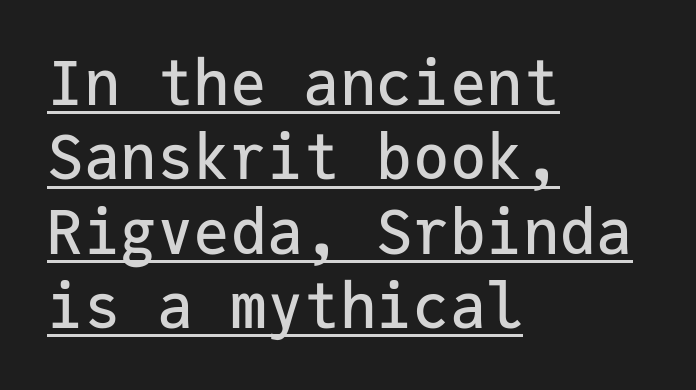
The image shows 61 px sans-serif type, upright, monospaced; set left-aligned, line spacing 1.22x, normal letter spacing, underlined; low stroke contrast and a medium x-height.
